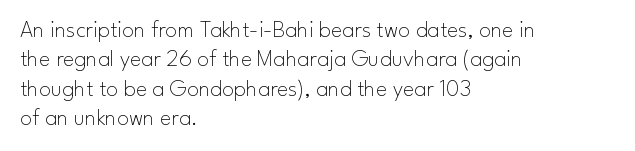
{"italic": "no", "bold": "no", "underline": "no", "align": "left", "line_spacing_ratio": 1.22, "letter_spacing": "normal", "letter_spacing_em": 0.0, "glyph_px": 24}
